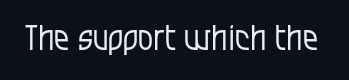
Do the characters align in a grid? No, the font is proportional. Glance below the letters and you will spot only blank space. What stands out about the letter spacing? Nothing — it is the standard amount. The typeface chosen for these lines omits serifs. Stroke mass is kept to a normal reading level or below.
